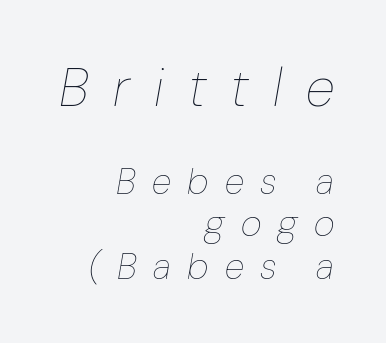
{"italic": "yes", "lean": "right", "slant_degrees": 10, "bold": "no", "weight": "thin", "width": "normal", "stroke_contrast": "low", "x_height": "medium", "monospaced": "no", "underline": "no", "align": "right", "line_spacing_ratio": 1.17, "letter_spacing": "wide", "letter_spacing_em": 0.45, "larger_block": "first", "size_ratio": 1.5, "glyph_px": 54}
